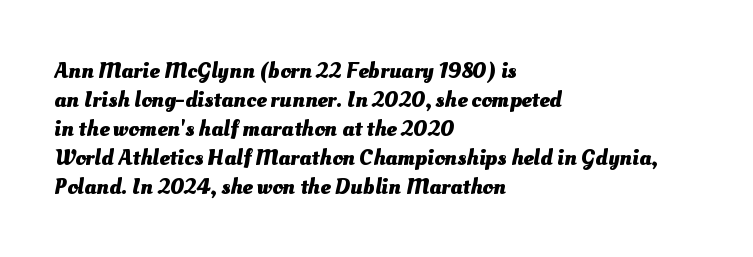
Descenders hang freely into open space. This block has exactly the height ordinary leading produces. Students, note that the glyphs here touch the page at normal intervals. I'd describe the lettering as bold — thick and assertive.
